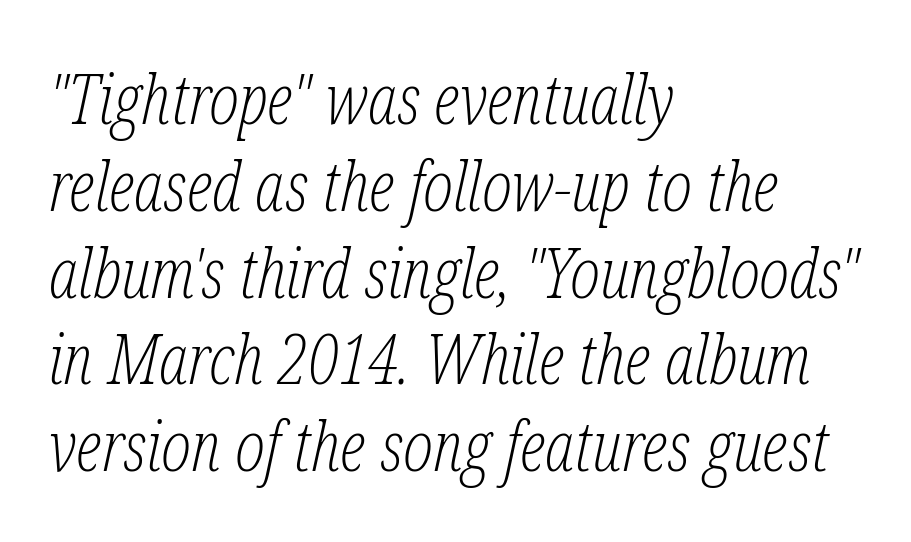
Is the type heavy? It reads as light-to-regular instead. The zone under the glyphs is completely vacant. These lines stack with their left ends in a neat column. The face used here has a pronounced slope to its letters.
